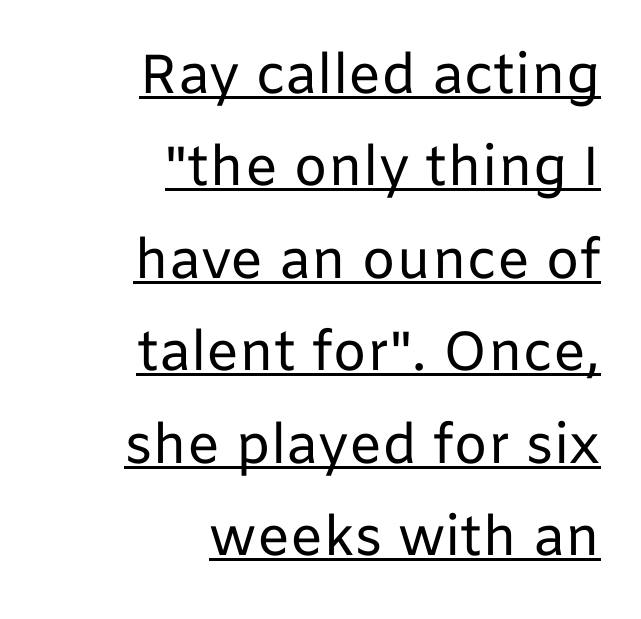
The image shows 55 px regular-weight sans-serif type, upright; set right-aligned, normal line spacing (1.68x), normal letter spacing, underlined; low stroke contrast and a medium x-height.
